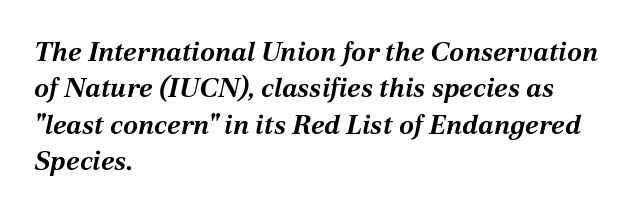
{"italic": "yes", "lean": "right", "slant_degrees": 12, "bold": "yes", "underline": "no", "align": "left", "line_spacing": "normal", "line_spacing_ratio": 1.35, "letter_spacing": "normal", "letter_spacing_em": 0.0, "glyph_px": 27}
